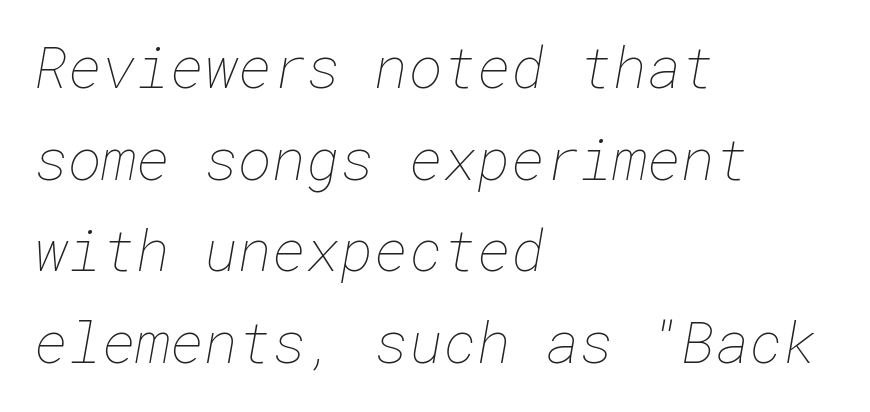
{"bold": "no", "weight": "thin", "width": "normal", "stroke_contrast": "low", "x_height": "medium", "underline": "no", "align": "left", "line_spacing": "normal", "line_spacing_ratio": 1.58, "letter_spacing": "normal", "letter_spacing_em": 0.0, "glyph_px": 58}
